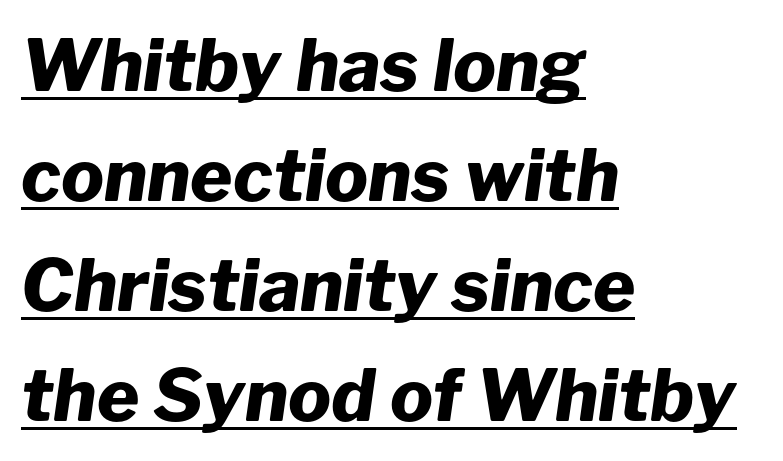
Normally led — the rows are evenly, conventionally spaced. The type is set solid horizontally, with unmodified tracking. Each glyph is drawn with heavy, bold strokes. The typesetter has applied underlining to the passage shown. Is the type slanted? Yes — the strokes lean at a clear angle. The text block is weighted toward the left margin, trailing off unevenly rightward.
